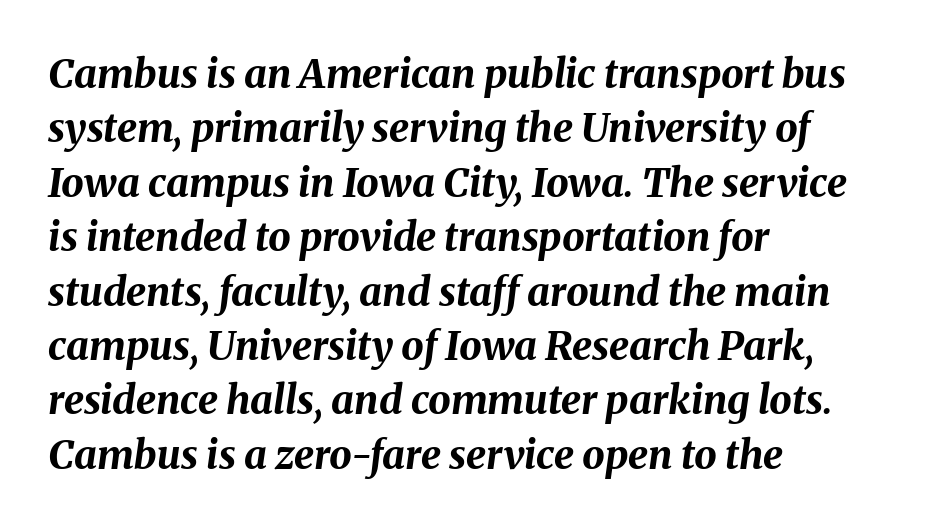
The image shows 40 px bold type, italic (leaning right); set left-aligned, normal line spacing (1.36x), normal letter spacing, not underlined; medium stroke contrast and a medium x-height.
